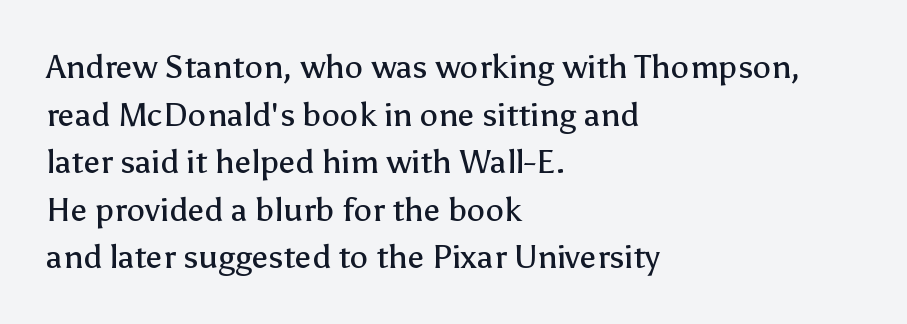
Examine the stroke ends and you'll find no serifs. You could call the tracking neutral — neither tight nor loose. Looks like regular typesetting: each glyph gets only the width it needs. The strokes carry an ordinary text weight at most. The lettering holds an erect, upright posture throughout. In terms of leading, this rendering sits right in the middle.
